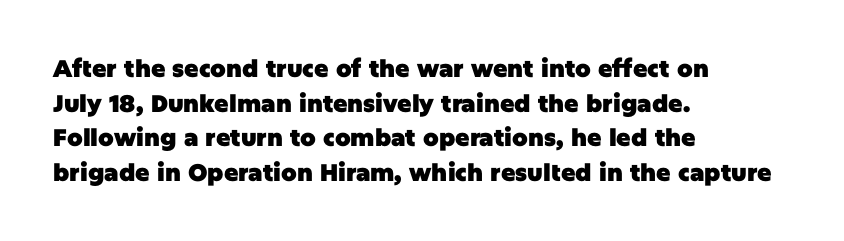
The image shows 24 px bold type, upright; set left-aligned, normal line spacing (1.44x), normal letter spacing, not underlined.
